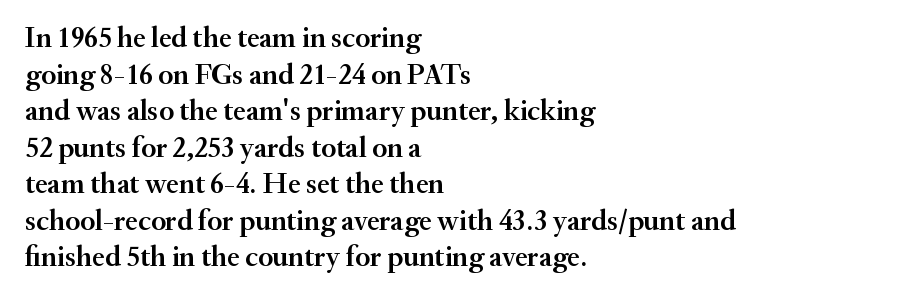
Q: Is the text bold? A: Semi-bold.
Q: Is the text italic (slanted)? A: No, it is upright.
Q: Is the typeface a serif or a sans-serif typeface? A: Serif.
Q: Is the text underlined? A: No.
Q: How is the paragraph aligned? A: Left-aligned.
Q: Is the spacing between letters normal or unusually wide? A: Normal.
Q: Is the spacing between lines tight, normal or loose? A: Normal.
Q: Width (condensed, normal, or wide)? A: Normal.
Q: Stroke contrast? A: Medium.
Q: x-height? A: Small.
Q: Monospaced? A: No.
